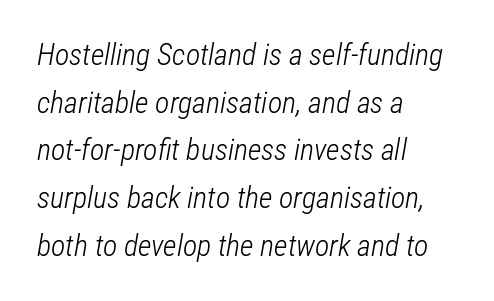
{"italic": "yes", "lean": "right", "slant_degrees": 12, "bold": "no", "weight": "light", "width": "condensed", "stroke_contrast": "low", "x_height": "medium", "monospaced": "no", "underline": "no", "align": "left", "line_spacing": "normal", "line_spacing_ratio": 1.59, "letter_spacing": "normal", "letter_spacing_em": 0.0, "glyph_px": 30}
